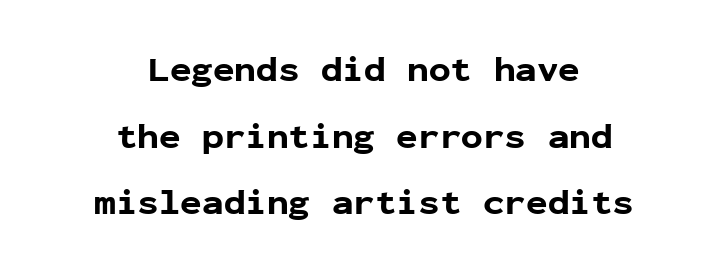
The whitespace from short lines is split evenly between both sides. I'd describe the lettering as bold — thick and assertive. The letters stand straight up with perfectly vertical stems. Between one letter and the next there's only the usual sliver of space. You could count columns in this text — the font is strictly monospaced.
